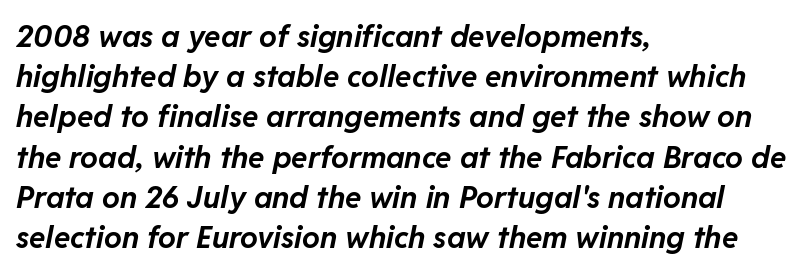
The image shows 30 px bold type, italic (leaning right); set left-aligned, normal line spacing (1.34x), normal letter spacing, not underlined; low stroke contrast and a medium x-height.
